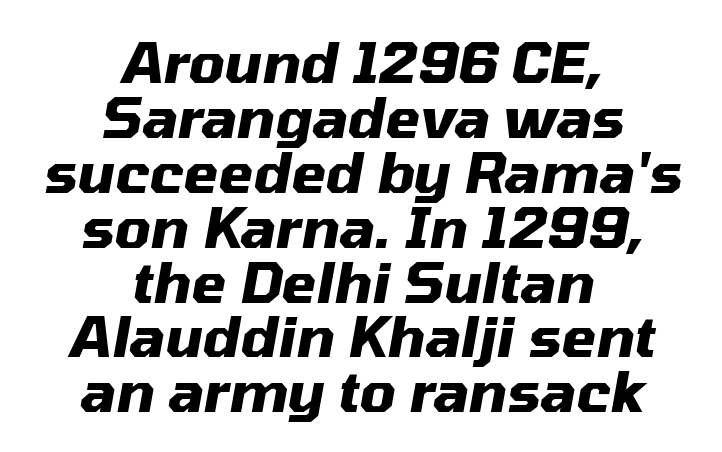
Varying glyph widths throughout — classic text-font behaviour. Emphasis-style slanted type is in use. Words float on clear page, feet unadorned. The compositor balanced each line on the midline.
